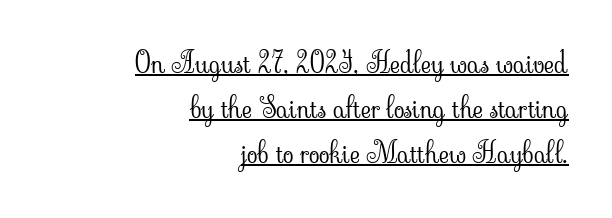
The image shows 28 px light serif type, upright; set right-aligned, normal line spacing (1.61x), normal letter spacing, underlined; low stroke contrast and a small x-height.
